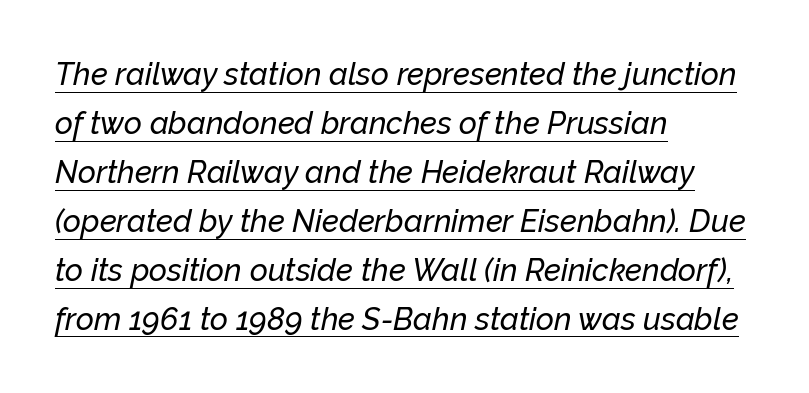
These lines are set flush left with a ragged right edge. Italic: yes, the glyphs are oblique. These lines sit exactly where default settings would place them. Observe the ordinary spacing: letters are neighbours, not strangers.
